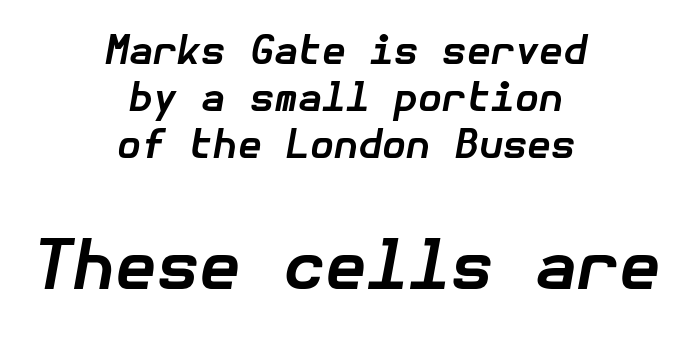
The letters are bold, with thick, heavy strokes. Style check: oblique. Is the letter spacing exaggerated? No — it looks like the ordinary default. Here the second block reads like a headline and the first like body copy. One-word summary of the alignment: center.
